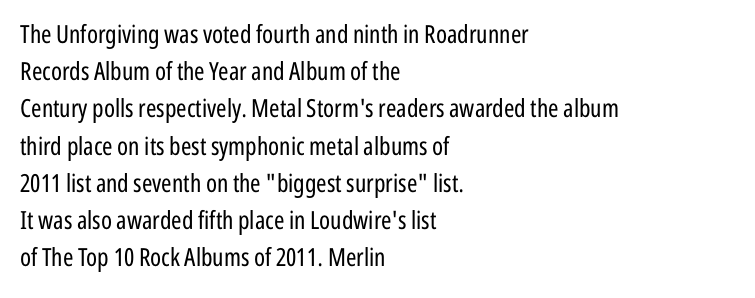
{"italic": "no", "bold": "no", "underline": "no", "align": "left", "line_spacing": "normal", "line_spacing_ratio": 1.49, "letter_spacing": "normal", "letter_spacing_em": 0.0, "glyph_px": 25}
